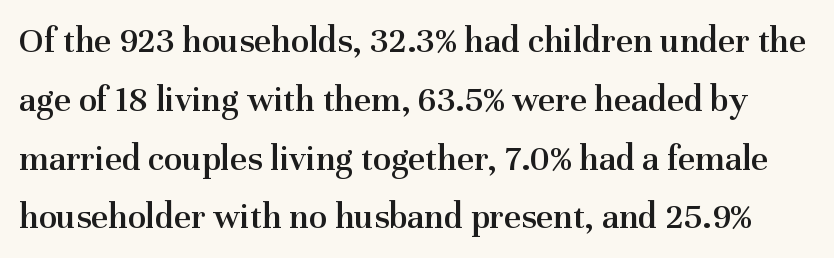
{"serif": "yes", "italic": "no", "bold": "semi", "weight": "semibold", "width": "normal", "stroke_contrast": "medium", "x_height": "medium", "monospaced": "no", "underline": "no", "line_spacing": "normal", "line_spacing_ratio": 1.59, "letter_spacing": "normal", "letter_spacing_em": 0.0, "glyph_px": 37}
